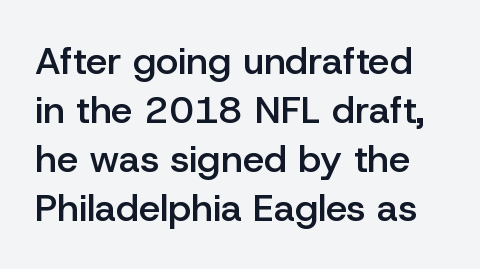
Q: Is the text bold? A: Semi-bold.
Q: Is the text italic (slanted)? A: No, it is upright.
Q: Is the typeface a serif or a sans-serif typeface? A: Sans-serif.
Q: Is the text underlined? A: No.
Q: Is the spacing between letters normal or unusually wide? A: Normal.
Q: Is the spacing between lines tight, normal or loose? A: Normal.
Q: Width (condensed, normal, or wide)? A: Normal.
Q: Stroke contrast? A: Low.
Q: x-height? A: Medium.
Q: Monospaced? A: No.
